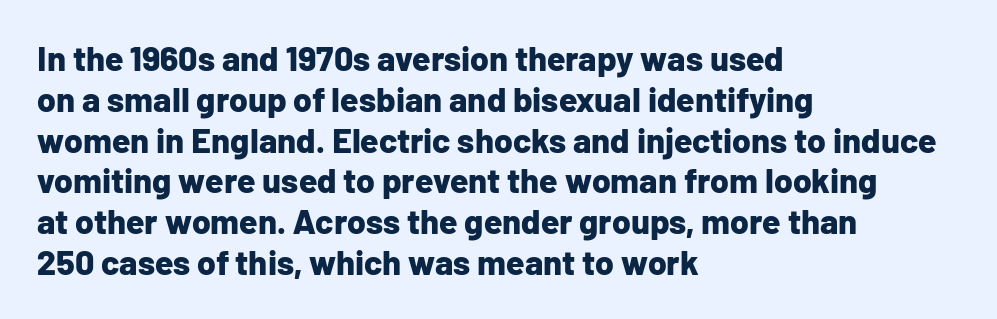
Each row of text sits above clean, open space. Varying glyph widths throughout — classic text-font behaviour. Serif or sans? Sans — the stroke terminals are bare. This is heavy type, rendered in bold. Is the letter spacing exaggerated? No — it looks like the ordinary default.
